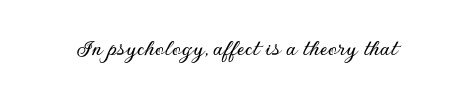
{"underline": "no", "letter_spacing": "normal", "letter_spacing_em": 0.0, "glyph_px": 26}
